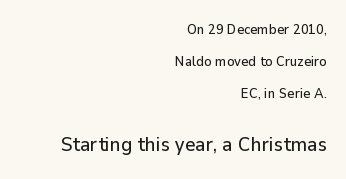
Q: Is the text italic (slanted)? A: No, it is upright.
Q: Is the text underlined? A: No.
Q: How is the paragraph aligned? A: Right-aligned.
Q: Is the spacing between letters normal or unusually wide? A: Normal.
Q: Is the spacing between lines tight, normal or loose? A: Loose.
Q: Which block of text is set in a larger size, the first (top) or the second (bottom)? A: The second (bottom) one.
